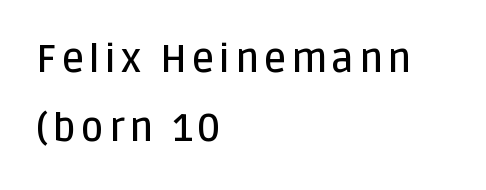
The image shows 39 px semibold sans-serif type, upright; set left-aligned, line spacing 1.78x, not underlined; low stroke contrast and a large x-height.
